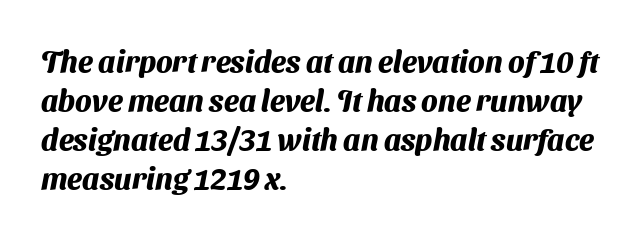
The passage shown has conventional tracking throughout. Does the type have serifs? No, each stem ends abruptly. The leading is moderate, giving the passage an even texture. The passage shown is typed in a proportional face where columns would drift.
